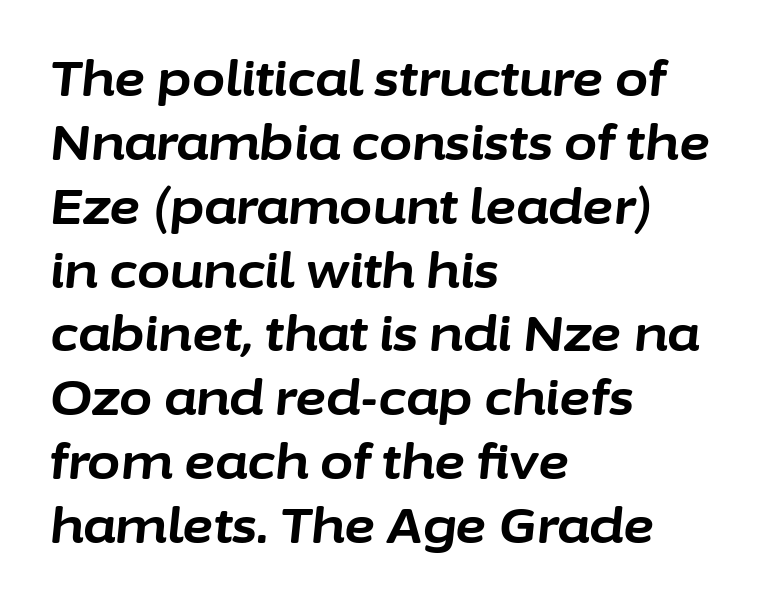
The space beneath each line is pristine and unruled. These words are printed bold, with thick strokes throughout. Spacing between characters is what you'd get straight out of the box. Designer's note — italics engaged. Horizontal alignment here is leftward, the default for most running prose. Compared with typical paragraphs, the rows here are spaced about the same.
